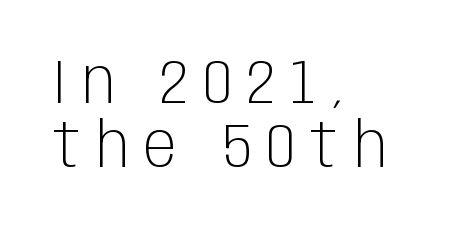
Honestly, the letter spacing is so wide it's the main thing you notice. Looks like regular typesetting: each glyph gets only the width it needs. Serifs: no, the terminals of the letterforms are clean. The foot of each line stays bare and open. The lines are quadded left.
